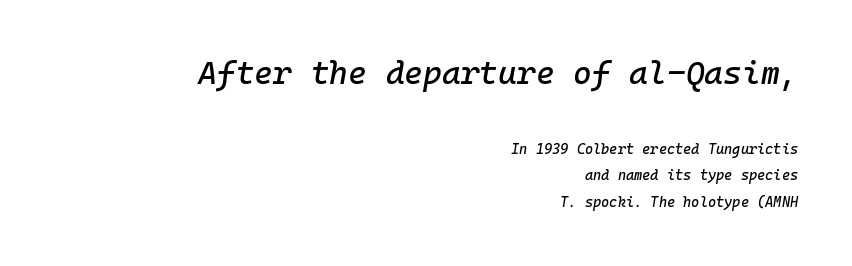
The image shows 32 px text type, italic (leaning right), monospaced; set right-aligned, loose line spacing (1.91x), normal letter spacing, not underlined; the first (top) block is 2.29x larger; low stroke contrast and a medium x-height.
